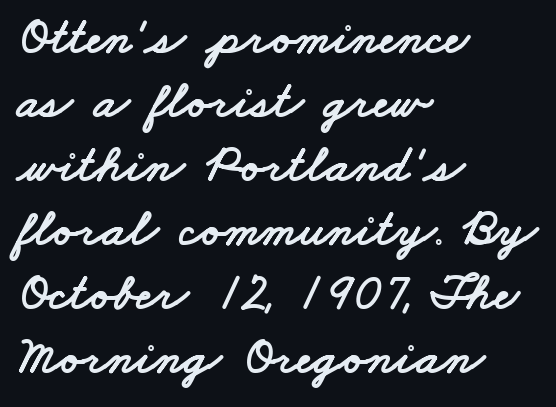
Q: Is the typeface a serif or a sans-serif typeface? A: Sans-serif.
Q: Is the text underlined? A: No.
Q: How is the paragraph aligned? A: Left-aligned.
Q: Is the spacing between letters normal or unusually wide? A: Normal.
Q: Width (condensed, normal, or wide)? A: Wide.
Q: Stroke contrast? A: Low.
Q: x-height? A: Small.
Q: Monospaced? A: No.
